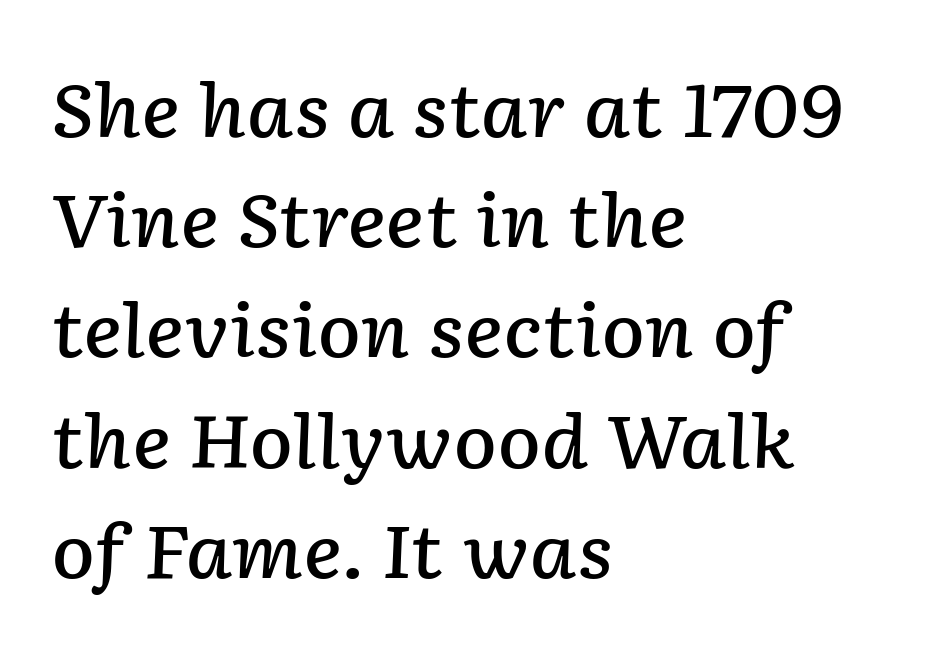
{"italic": "yes", "lean": "right", "slant_degrees": 2, "bold": "semi", "weight": "semibold", "width": "normal", "stroke_contrast": "low", "x_height": "medium", "monospaced": "no", "underline": "no", "align": "left", "line_spacing": "normal", "line_spacing_ratio": 1.51, "letter_spacing": "normal", "letter_spacing_em": 0.0, "glyph_px": 73}
